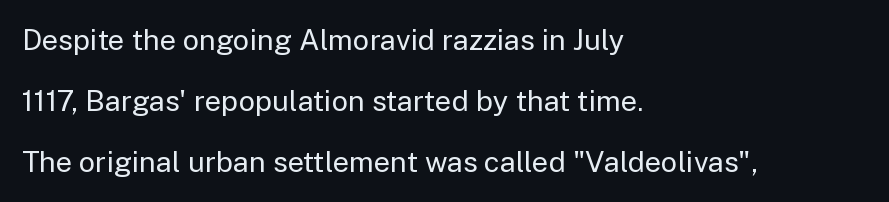
Each letter keeps its own natural width here, so spacing adapts to shape. Weight class: somewhere from thin through regular. Notice how the stems are strictly vertical — no italics here. How would I describe the line gaps? Wide and relaxed. The letters sit at their default tracking, neither squeezed nor spread.
